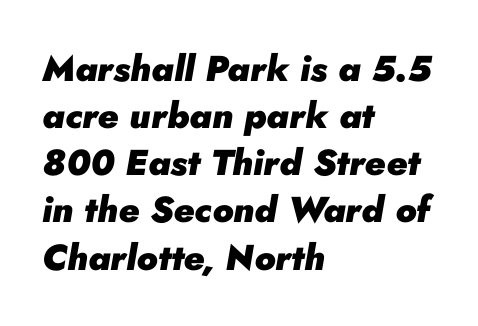
The image shows 36 px heavy type, italic (leaning right); set left-aligned, normal line spacing (1.31x), normal letter spacing, not underlined; low stroke contrast and a small x-height.
